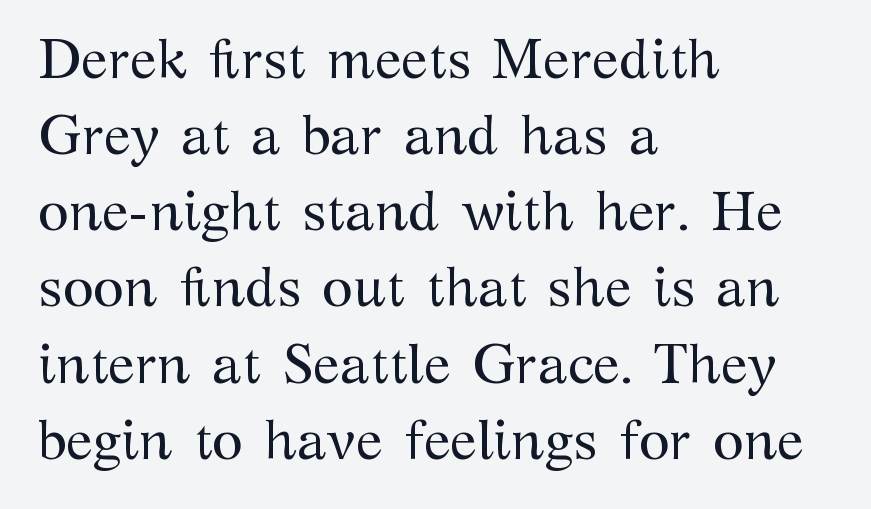
Does the lettering tilt? It doesn't — this is upright. The passage shown is typed in a proportional face where columns would drift. Serifs: yes, visible at the terminals of the letterforms. Visually the block forms a straight wall on the left and a jagged coastline on the right. No heavy texture on the line: the type isn't bold.
